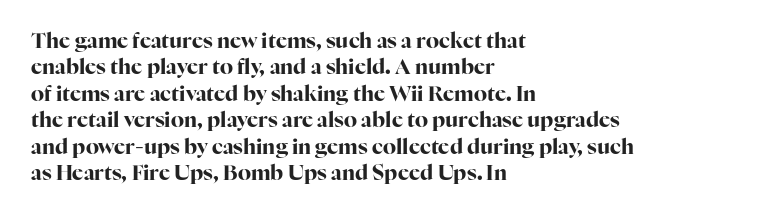
What weight is shown? A full bold with thick strokes. The lettering holds an erect, upright posture throughout. Plain, unruled lines of type. The rendering keeps characters at their native spacing. Leading: standard.
